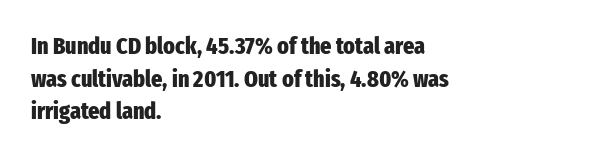
The image shows 24 px bold type, upright; set left-aligned, normal line spacing (1.36x), normal letter spacing, not underlined.
